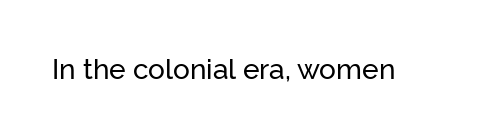
Q: Is the text bold? A: No.
Q: Is the text italic (slanted)? A: No, it is upright.
Q: Is the typeface a serif or a sans-serif typeface? A: Sans-serif.
Q: Is the text underlined? A: No.
Q: Is the spacing between letters normal or unusually wide? A: Normal.
Q: Width (condensed, normal, or wide)? A: Normal.
Q: Stroke contrast? A: Low.
Q: x-height? A: Medium.
Q: Monospaced? A: No.
